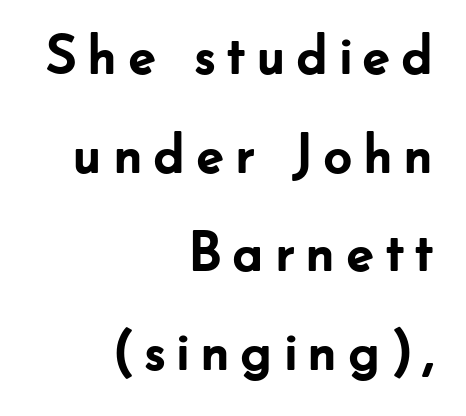
The image shows 57 px semibold sans-serif type, upright; set right-aligned, line spacing 1.73x, not underlined; low stroke contrast and a small x-height.
